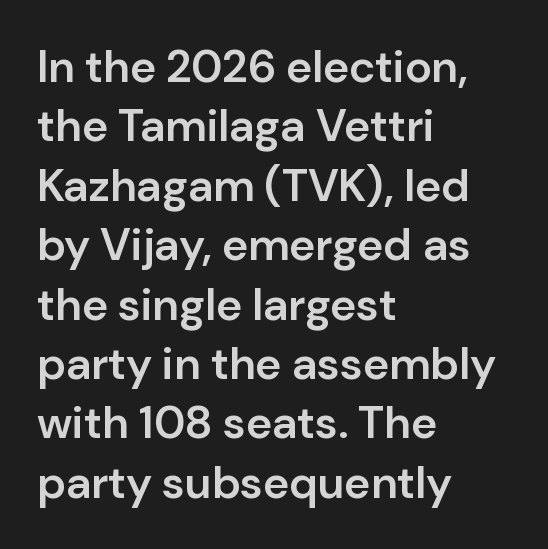
Q: Is the text bold? A: Semi-bold.
Q: Is the text italic (slanted)? A: No, it is upright.
Q: Is the typeface a serif or a sans-serif typeface? A: Sans-serif.
Q: Is the text underlined? A: No.
Q: How is the paragraph aligned? A: Left-aligned.
Q: Is the spacing between letters normal or unusually wide? A: Normal.
Q: Is the spacing between lines tight, normal or loose? A: Normal.
Q: Width (condensed, normal, or wide)? A: Normal.
Q: Stroke contrast? A: Low.
Q: x-height? A: Medium.
Q: Monospaced? A: No.
